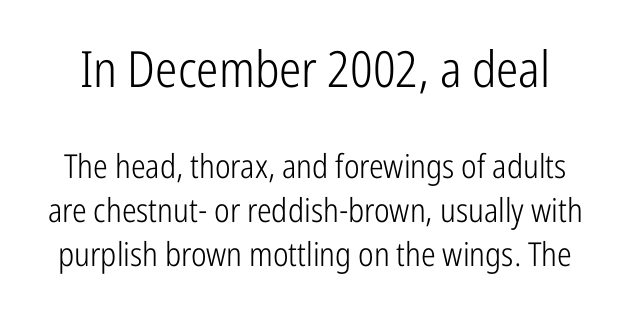
{"serif": "no", "italic": "no", "bold": "no", "weight": "light", "width": "condensed", "stroke_contrast": "low", "x_height": "medium", "monospaced": "no", "underline": "no", "line_spacing": "normal", "line_spacing_ratio": 1.33, "letter_spacing": "normal", "letter_spacing_em": 0.0, "larger_block": "first", "size_ratio": 1.52, "glyph_px": 50}
